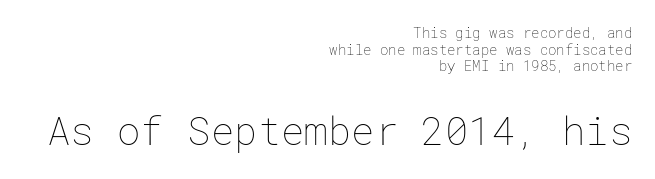
Q: Is the text bold? A: No.
Q: Is the text italic (slanted)? A: No, it is upright.
Q: Is the text underlined? A: No.
Q: How is the paragraph aligned? A: Right-aligned.
Q: Is the spacing between letters normal or unusually wide? A: Normal.
Q: Which block of text is set in a larger size, the first (top) or the second (bottom)? A: The second (bottom) one.
Q: Width (condensed, normal, or wide)? A: Normal.
Q: Stroke contrast? A: Low.
Q: x-height? A: Medium.
